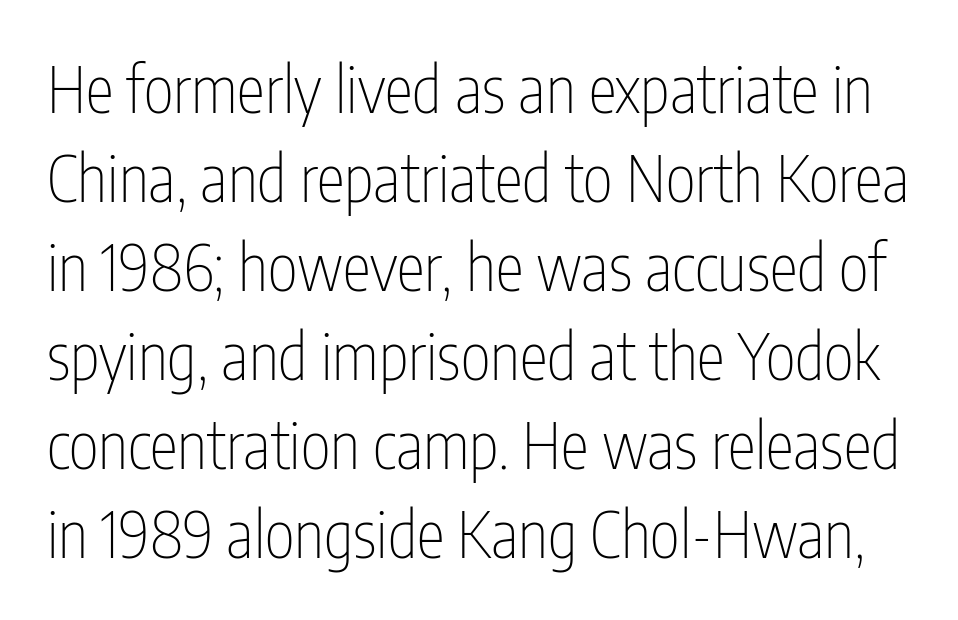
The image shows 64 px thin, condensed sans-serif type, upright; set normal line spacing (1.39x), normal letter spacing, not underlined; low stroke contrast and a medium x-height.
